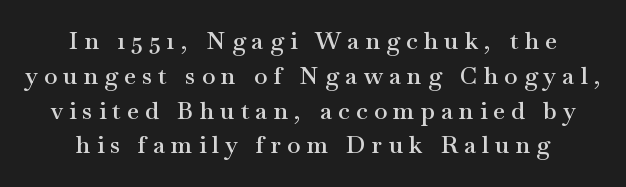
The image shows 24 px text type, upright; set centered, normal line spacing (1.45x), unusually wide letter spacing (+0.26 em), not underlined.
